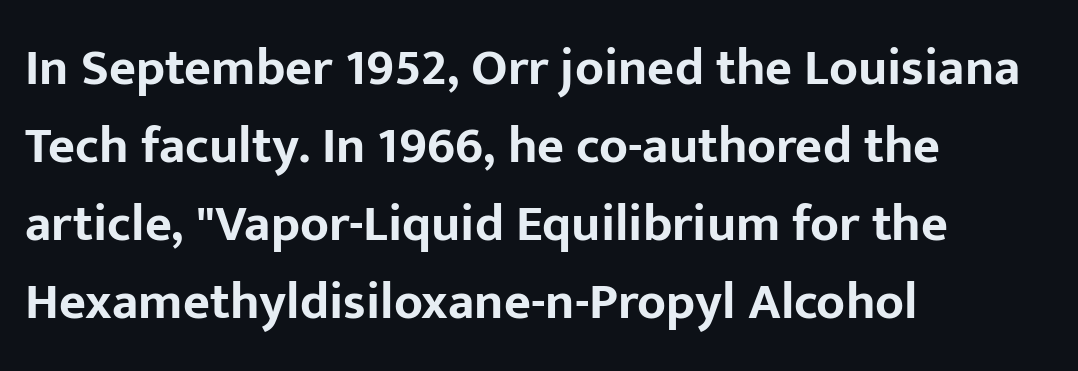
Q: Is the text bold? A: Yes.
Q: Is the text italic (slanted)? A: No, it is upright.
Q: Is the typeface a serif or a sans-serif typeface? A: Sans-serif.
Q: Is the text underlined? A: No.
Q: How is the paragraph aligned? A: Left-aligned.
Q: Is the spacing between letters normal or unusually wide? A: Normal.
Q: Is the spacing between lines tight, normal or loose? A: Normal.
Q: Width (condensed, normal, or wide)? A: Normal.
Q: Stroke contrast? A: Low.
Q: x-height? A: Medium.
Q: Monospaced? A: No.
